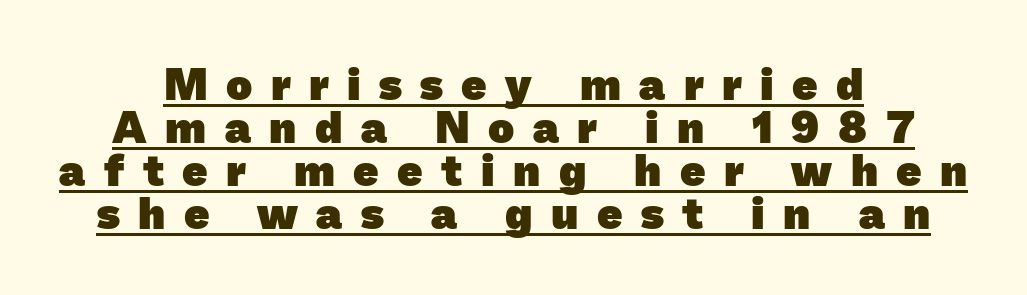
The image shows 44 px heavy sans-serif type; set centered, tight line spacing (0.98x), unusually wide letter spacing (+0.42 em), underlined; low stroke contrast and a medium x-height.
